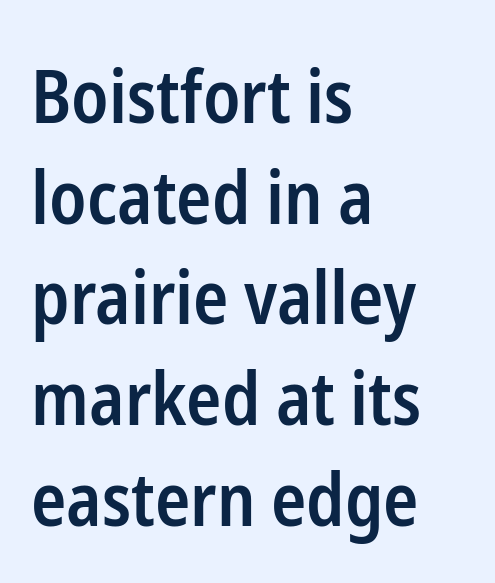
The image shows 73 px semibold, condensed sans-serif type, upright; set left-aligned, normal line spacing (1.38x), normal letter spacing, not underlined; low stroke contrast and a medium x-height.
